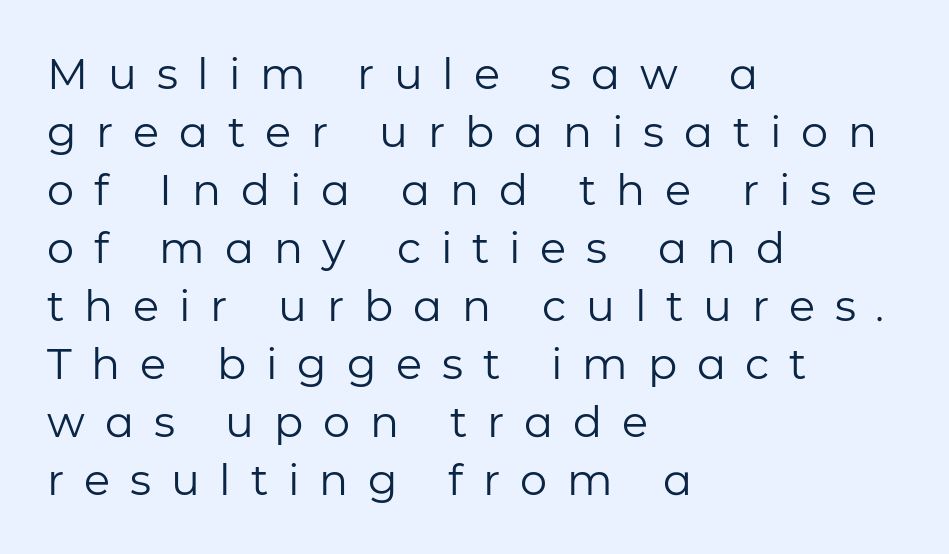
Q: Is the text bold? A: No.
Q: Is the text italic (slanted)? A: No, it is upright.
Q: Is the typeface a serif or a sans-serif typeface? A: Sans-serif.
Q: Is the text underlined? A: No.
Q: How is the paragraph aligned? A: Left-aligned.
Q: Is the spacing between letters normal or unusually wide? A: Unusually wide.
Q: Is the spacing between lines tight, normal or loose? A: Normal.
Q: Width (condensed, normal, or wide)? A: Normal.
Q: Stroke contrast? A: Low.
Q: x-height? A: Medium.
Q: Monospaced? A: No.
